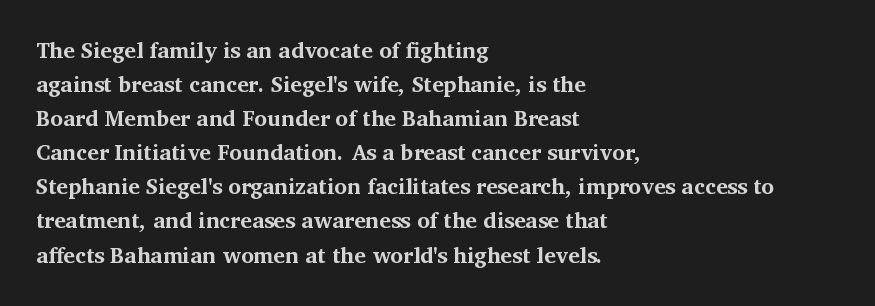
The image shows 22 px bold type, upright; set left-aligned, normal line spacing (1.55x), normal letter spacing, not underlined.
